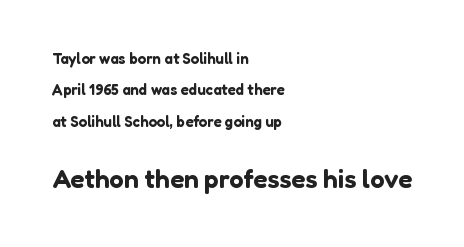
Q: Is the text italic (slanted)? A: No, it is upright.
Q: Is the text underlined? A: No.
Q: How is the paragraph aligned? A: Left-aligned.
Q: Is the spacing between letters normal or unusually wide? A: Normal.
Q: Is the spacing between lines tight, normal or loose? A: Loose.
Q: Which block of text is set in a larger size, the first (top) or the second (bottom)? A: The second (bottom) one.
